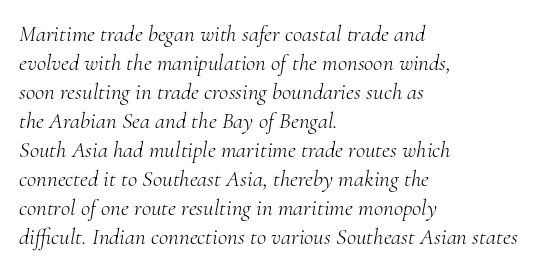
Q: Is the text bold? A: No.
Q: Is the text italic (slanted)? A: Yes, it leans right by about 10 degrees.
Q: Is the text underlined? A: No.
Q: How is the paragraph aligned? A: Left-aligned.
Q: Is the spacing between letters normal or unusually wide? A: Normal.
Q: Is the spacing between lines tight, normal or loose? A: Normal.
